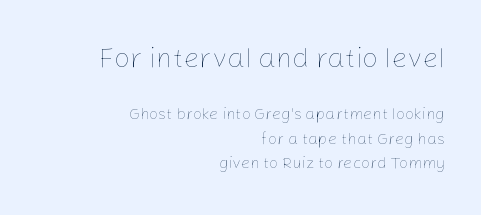
Q: Is the text bold? A: No.
Q: Is the text italic (slanted)? A: No, it is upright.
Q: Is the text underlined? A: No.
Q: How is the paragraph aligned? A: Right-aligned.
Q: Is the spacing between letters normal or unusually wide? A: Normal.
Q: Is the spacing between lines tight, normal or loose? A: Normal.
Q: Which block of text is set in a larger size, the first (top) or the second (bottom)? A: The first (top) one.
Q: Width (condensed, normal, or wide)? A: Normal.
Q: Stroke contrast? A: Low.
Q: x-height? A: Medium.
Q: Monospaced? A: No.
